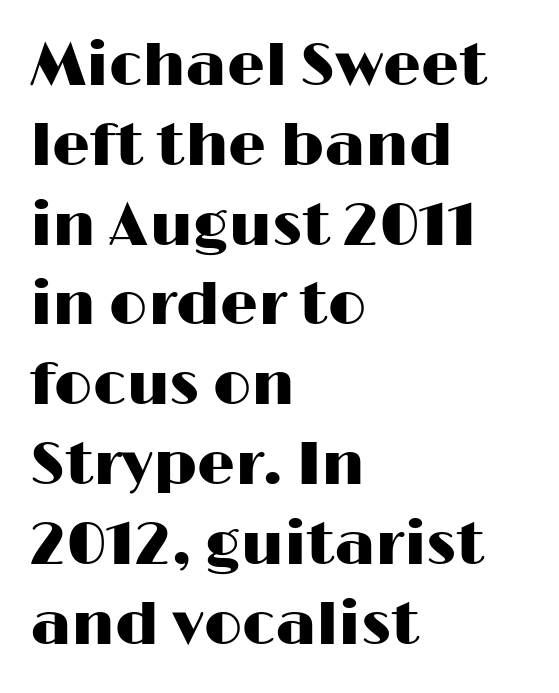
The image shows 60 px wide sans-serif type, upright; set left-aligned, normal line spacing (1.33x), normal letter spacing, not underlined; high stroke contrast and a medium x-height.
